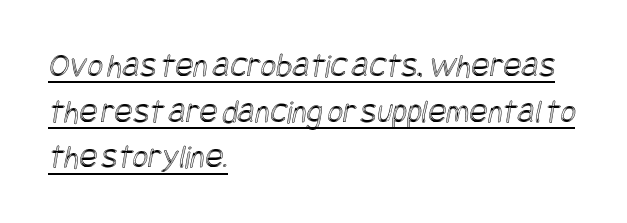
Leftover space on each line is placed entirely after the last word. The sample's only ornament is a line tracing under the words. Regarding leading, the lines here are spaced in the standard way. The horizontal fit of the characters is conventional and even.
